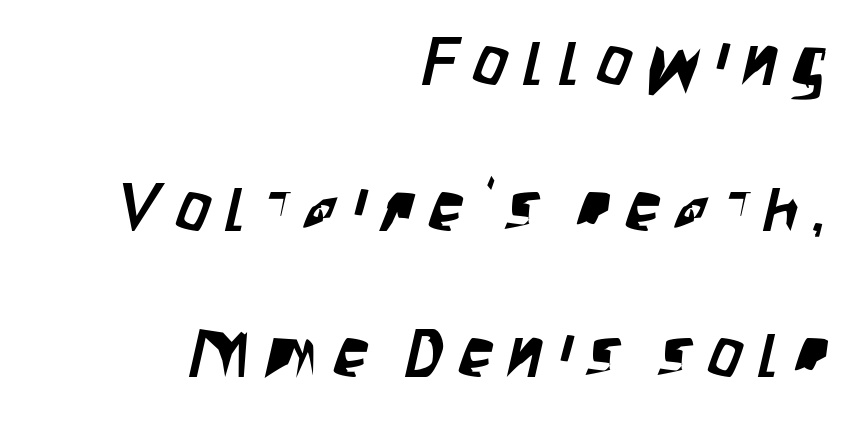
The image shows 68 px condensed sans-serif type; set right-aligned, loose line spacing (2.15x), unusually wide letter spacing (+0.23 em), not underlined; low stroke contrast and a large x-height.
